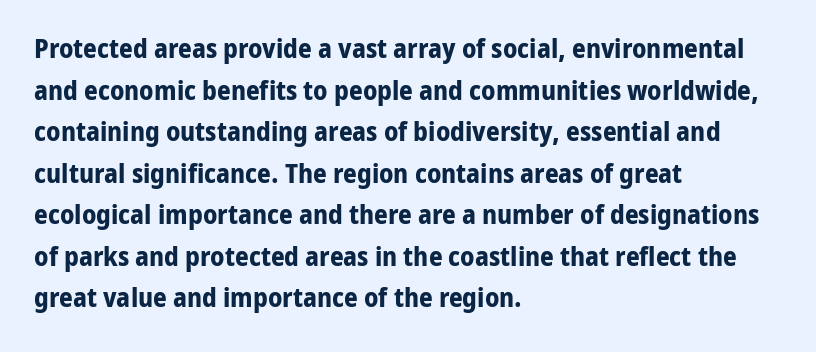
This sample keeps an unexceptional amount of space between lines. Which margin do the lines hug? The left one — the right edge is uneven. The specimen omits any rule beneath the text block's lines. Students, note that the glyphs here touch the page at normal intervals. This is heavy type, rendered in bold.
